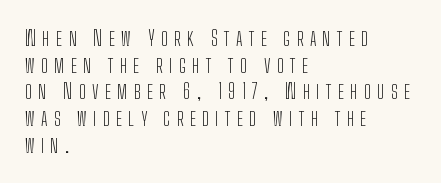
The image shows 21 px text type, upright; set left-aligned, normal line spacing (1.27x), unusually wide letter spacing (+0.3 em), not underlined.
